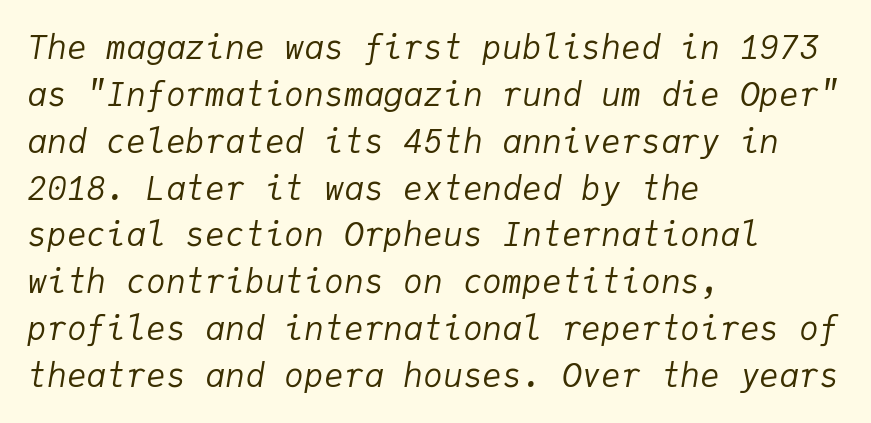
The whole block is typeset with a tilt. Regular leading. In CSS terms this would be text-align: left. There is no visible air inserted between adjacent glyphs. Words float on clear page, feet unadorned. Think of a typewriter: that constant character pitch is what you see here.
